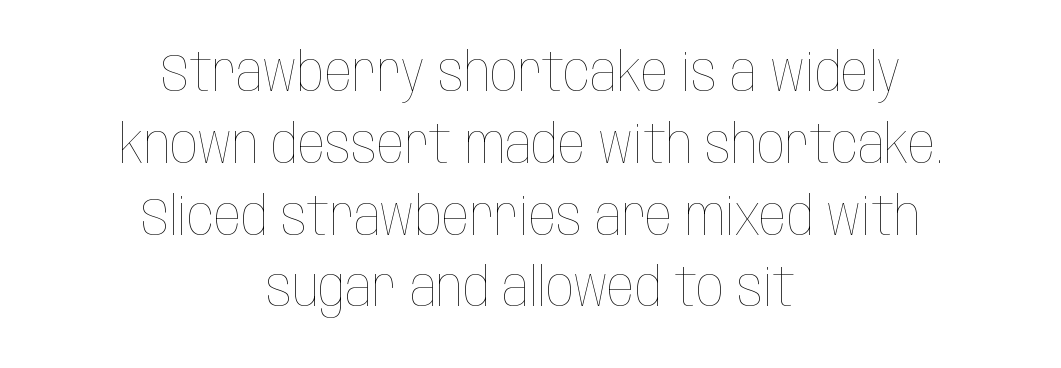
{"italic": "no", "bold": "no", "weight": "thin", "width": "condensed", "stroke_contrast": "low", "x_height": "large", "monospaced": "no", "underline": "no", "align": "center", "line_spacing": "normal", "line_spacing_ratio": 1.33, "letter_spacing": "normal", "letter_spacing_em": 0.0, "glyph_px": 54}
